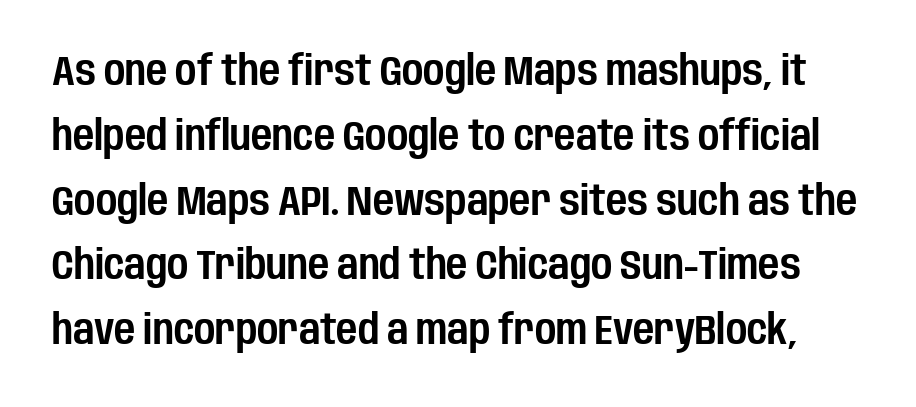
Q: Is the text italic (slanted)? A: No, it is upright.
Q: Is the typeface a serif or a sans-serif typeface? A: Sans-serif.
Q: Is the text underlined? A: No.
Q: Is the spacing between letters normal or unusually wide? A: Normal.
Q: Is the spacing between lines tight, normal or loose? A: Normal.
Q: Width (condensed, normal, or wide)? A: Condensed.
Q: Stroke contrast? A: Low.
Q: x-height? A: Large.
Q: Monospaced? A: No.
